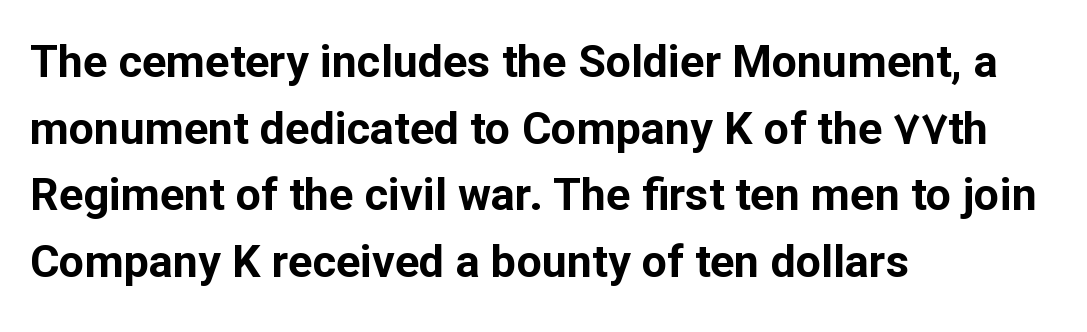
Words appear dense and cohesive because spacing is normal. I'd describe the lettering as bold — thick and assertive. Every stem runs plumb, perpendicular to the baseline. Layout note: lines flush left.
